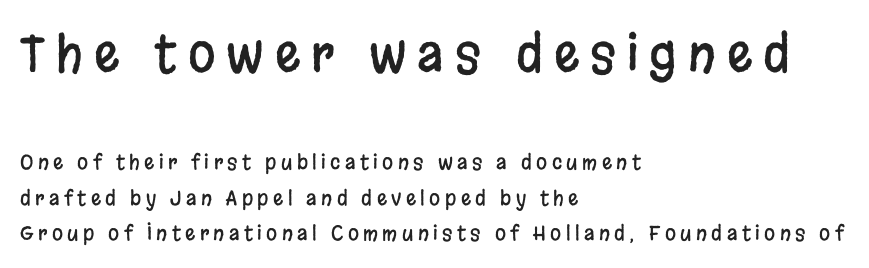
{"serif": "no", "italic": "no", "width": "condensed", "stroke_contrast": "low", "x_height": "large", "monospaced": "no", "underline": "no", "align": "left", "line_spacing_ratio": 1.77, "letter_spacing": "wide", "letter_spacing_em": 0.22, "larger_block": "first", "size_ratio": 2.5, "glyph_px": 50}
